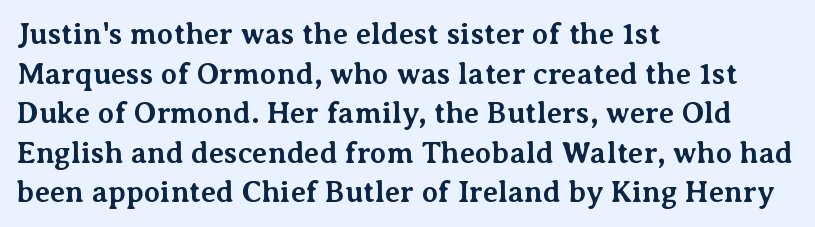
Q: Is the text bold? A: Yes.
Q: Is the text italic (slanted)? A: No, it is upright.
Q: Is the typeface a serif or a sans-serif typeface? A: Serif.
Q: Is the text underlined? A: No.
Q: How is the paragraph aligned? A: Left-aligned.
Q: Is the spacing between letters normal or unusually wide? A: Normal.
Q: Is the spacing between lines tight, normal or loose? A: Normal.
Q: Width (condensed, normal, or wide)? A: Normal.
Q: Stroke contrast? A: Medium.
Q: x-height? A: Medium.
Q: Monospaced? A: No.
